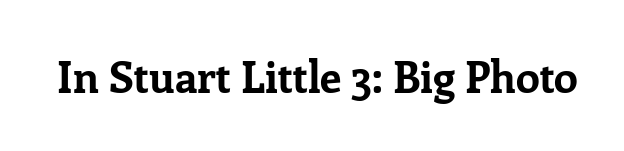
{"serif": "yes", "italic": "no", "bold": "yes", "weight": "bold", "width": "normal", "stroke_contrast": "low", "x_height": "medium", "monospaced": "no", "underline": "no", "letter_spacing": "normal", "letter_spacing_em": 0.0, "glyph_px": 43}
